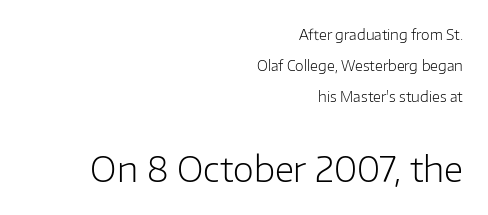
Font category for this specimen: sans-serif. The paragraph has a hard right edge and a soft left edge. Widely set lines give the paragraph a tall, airy silhouette. This sample uses plain, unmodified letter spacing. Does the bottom block carry the larger type? Yes, it does. Think standard paragraph weight, or any step lighter than that.
